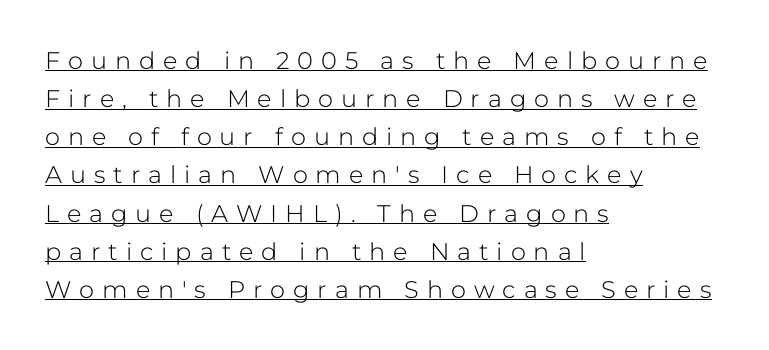
The image shows 24 px text type, upright; set left-aligned, normal line spacing (1.59x), unusually wide letter spacing (+0.33 em), underlined.
